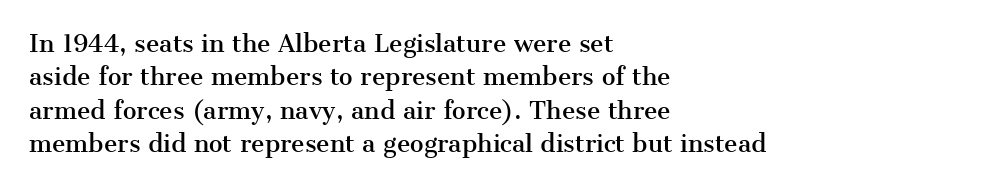
Q: Is the text italic (slanted)? A: No, it is upright.
Q: Is the text underlined? A: No.
Q: How is the paragraph aligned? A: Left-aligned.
Q: Is the spacing between letters normal or unusually wide? A: Normal.
Q: Is the spacing between lines tight, normal or loose? A: Normal.
